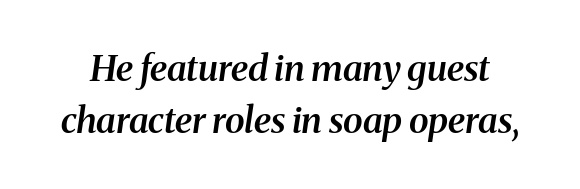
The image shows 36 px semibold serif type, italic (leaning right); set normal line spacing (1.45x), normal letter spacing, not underlined; medium stroke contrast and a medium x-height.
